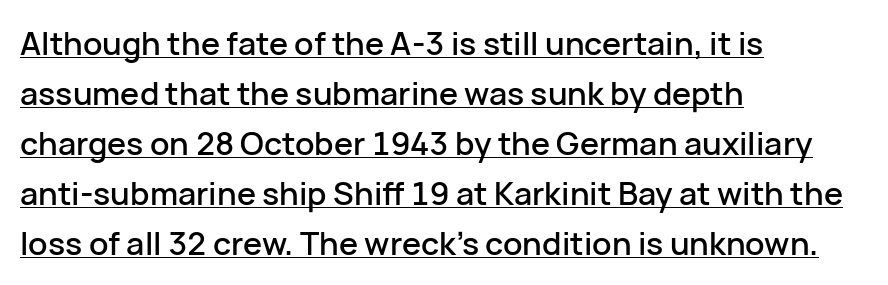
{"serif": "no", "italic": "no", "width": "normal", "stroke_contrast": "low", "x_height": "medium", "monospaced": "no", "underline": "yes", "align": "left", "line_spacing": "normal", "line_spacing_ratio": 1.56, "letter_spacing": "normal", "letter_spacing_em": 0.0, "glyph_px": 32}
